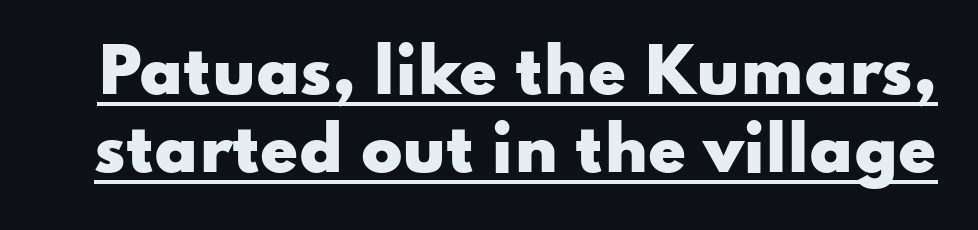
The image shows 61 px heavy, wide sans-serif type, upright; set normal line spacing (1.28x), normal letter spacing, underlined; low stroke contrast and a small x-height.
